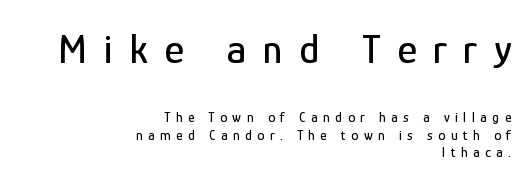
Q: Is the text italic (slanted)? A: No, it is upright.
Q: Is the typeface a serif or a sans-serif typeface? A: Sans-serif.
Q: Is the text underlined? A: No.
Q: How is the paragraph aligned? A: Right-aligned.
Q: Is the spacing between letters normal or unusually wide? A: Unusually wide.
Q: Is the spacing between lines tight, normal or loose? A: Normal.
Q: Which block of text is set in a larger size, the first (top) or the second (bottom)? A: The first (top) one.
Q: Width (condensed, normal, or wide)? A: Condensed.
Q: Stroke contrast? A: Low.
Q: x-height? A: Medium.
Q: Monospaced? A: No.
